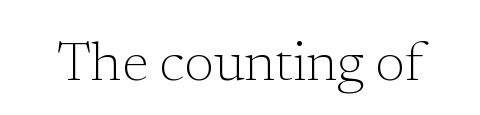
Vertical strokes here are truly vertical. No extra tracking has been applied to these lines. Varying glyph widths throughout — classic text-font behaviour. Letters have the restrained weight of plain body copy at most. Underlining? Definitely not there. Note: serifs present on the glyphs.
